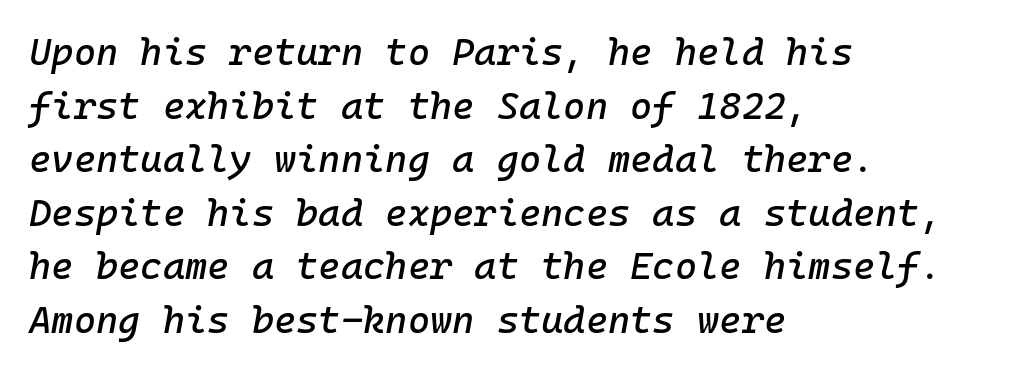
{"italic": "yes", "lean": "right", "slant_degrees": 10, "width": "normal", "stroke_contrast": "low", "x_height": "medium", "monospaced": "yes", "underline": "no", "align": "left", "line_spacing": "normal", "line_spacing_ratio": 1.41, "letter_spacing": "normal", "letter_spacing_em": 0.0, "glyph_px": 38}
